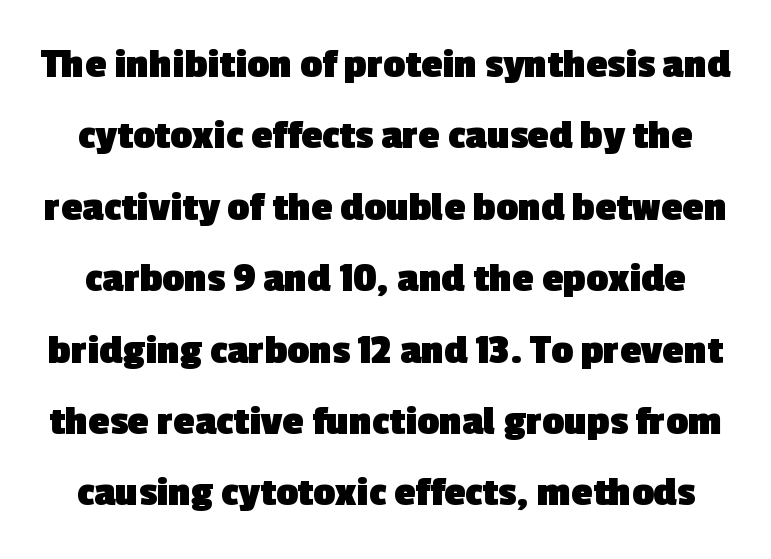
Q: Is the text bold? A: Yes.
Q: Is the typeface a serif or a sans-serif typeface? A: Sans-serif.
Q: Is the text underlined? A: No.
Q: Is the spacing between letters normal or unusually wide? A: Normal.
Q: Is the spacing between lines tight, normal or loose? A: Normal.
Q: Width (condensed, normal, or wide)? A: Normal.
Q: x-height? A: Medium.
Q: Monospaced? A: No.
